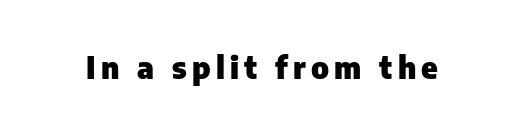
The image shows 31 px heavy sans-serif type, upright; set not underlined; low stroke contrast and a medium x-height.
